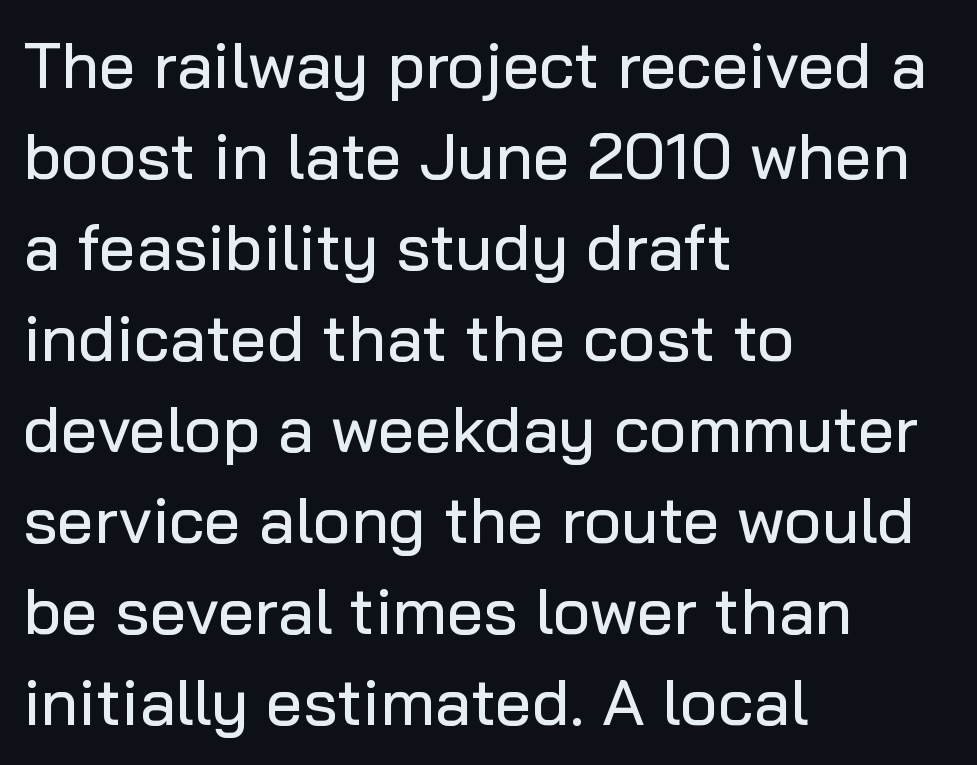
{"serif": "no", "italic": "no", "width": "normal", "stroke_contrast": "low", "x_height": "medium", "monospaced": "no", "underline": "no", "align": "left", "line_spacing": "normal", "line_spacing_ratio": 1.4, "letter_spacing": "normal", "letter_spacing_em": 0.0, "glyph_px": 65}
